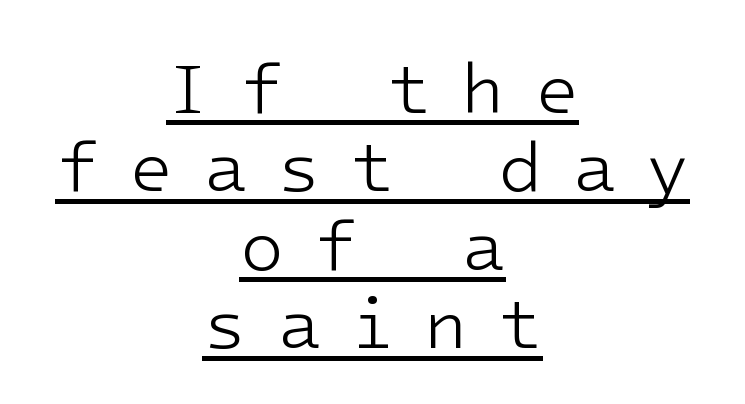
The image shows 72 px light sans-serif type, upright; set centered, tight line spacing (1.09x), unusually wide letter spacing (+0.41 em), underlined; low stroke contrast and a medium x-height.
